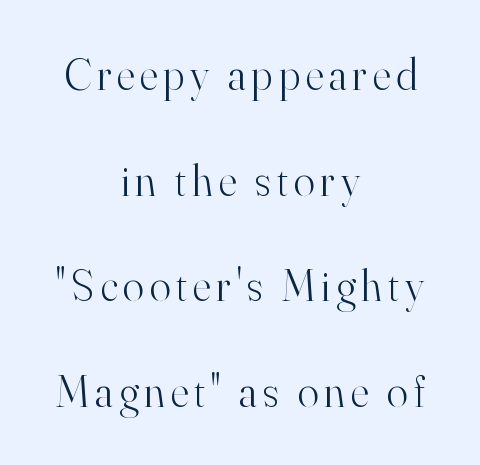
The image shows 44 px light serif type, upright; set centered, loose line spacing (2.4x), not underlined; high stroke contrast and a small x-height.
